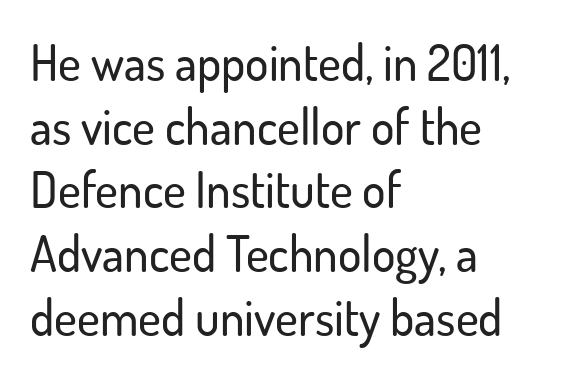
Q: Is the text italic (slanted)? A: No, it is upright.
Q: Is the typeface a serif or a sans-serif typeface? A: Sans-serif.
Q: Is the text underlined? A: No.
Q: How is the paragraph aligned? A: Left-aligned.
Q: Is the spacing between letters normal or unusually wide? A: Normal.
Q: Is the spacing between lines tight, normal or loose? A: Normal.
Q: Width (condensed, normal, or wide)? A: Normal.
Q: Stroke contrast? A: Low.
Q: x-height? A: Small.
Q: Monospaced? A: No.
